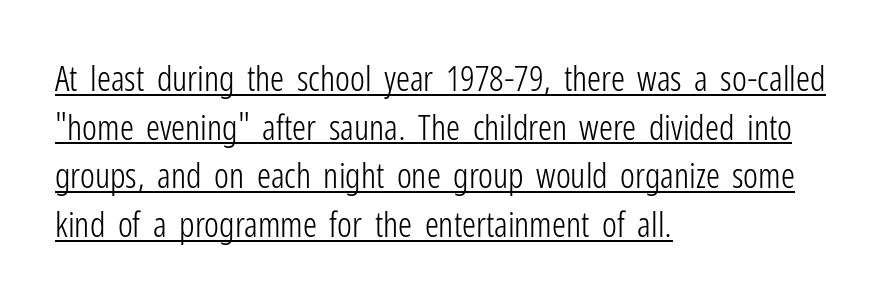
The image shows 35 px light, condensed sans-serif type, upright; set left-aligned, normal line spacing (1.39x), normal letter spacing, underlined; low stroke contrast and a medium x-height.
